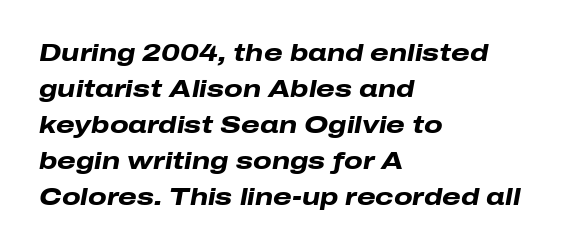
Q: Is the text bold? A: Yes.
Q: Is the text italic (slanted)? A: Yes, it leans right by about 10 degrees.
Q: Is the text underlined? A: No.
Q: How is the paragraph aligned? A: Left-aligned.
Q: Is the spacing between letters normal or unusually wide? A: Normal.
Q: Is the spacing between lines tight, normal or loose? A: Normal.
